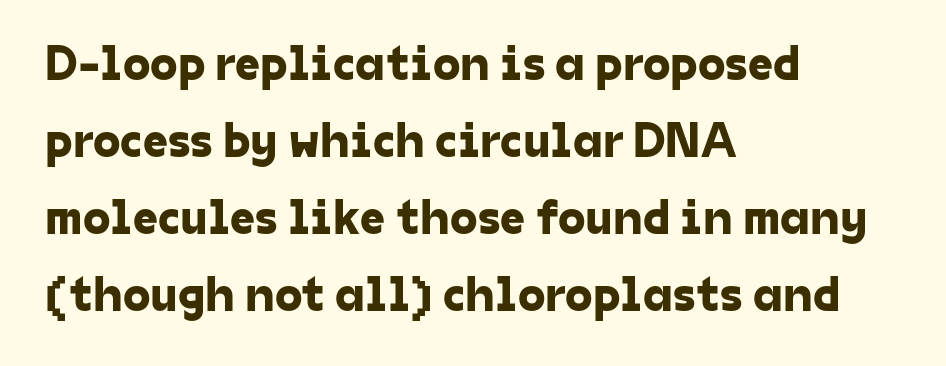
Q: Is the typeface a serif or a sans-serif typeface? A: Sans-serif.
Q: Is the text underlined? A: No.
Q: How is the paragraph aligned? A: Left-aligned.
Q: Is the spacing between letters normal or unusually wide? A: Normal.
Q: Is the spacing between lines tight, normal or loose? A: Normal.
Q: Width (condensed, normal, or wide)? A: Normal.
Q: Stroke contrast? A: Low.
Q: x-height? A: Medium.
Q: Monospaced? A: No.
